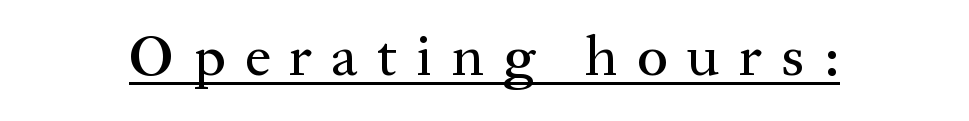
{"serif": "yes", "italic": "no", "width": "normal", "stroke_contrast": "medium", "x_height": "medium", "monospaced": "no", "underline": "yes", "letter_spacing": "wide", "letter_spacing_em": 0.33, "glyph_px": 58}
